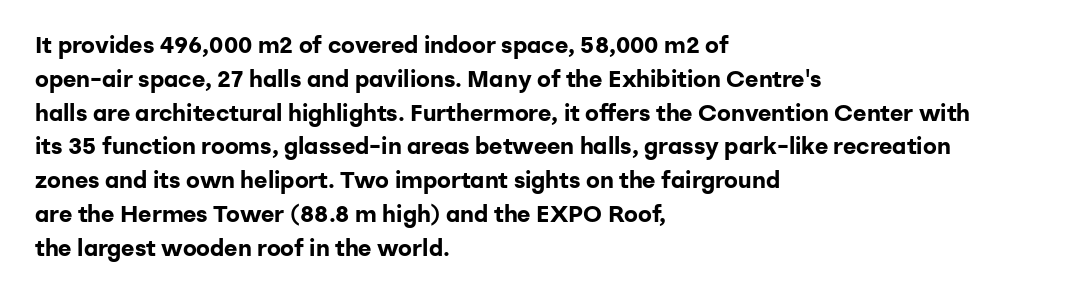
Q: Is the text bold? A: Yes.
Q: Is the text italic (slanted)? A: No, it is upright.
Q: Is the text underlined? A: No.
Q: How is the paragraph aligned? A: Left-aligned.
Q: Is the spacing between letters normal or unusually wide? A: Normal.
Q: Is the spacing between lines tight, normal or loose? A: Normal.
